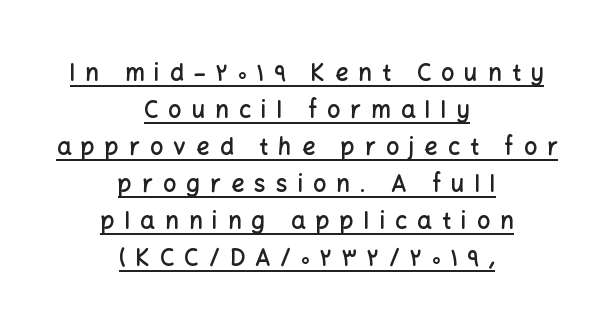
{"italic": "no", "bold": "semi", "underline": "yes", "align": "center", "line_spacing": "normal", "line_spacing_ratio": 1.61, "letter_spacing": "wide", "letter_spacing_em": 0.44, "glyph_px": 23}
